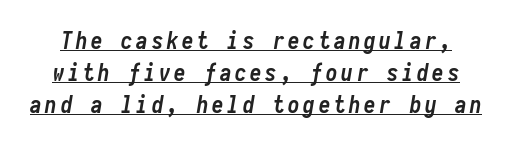
Q: Is the text bold? A: Yes.
Q: Is the text italic (slanted)? A: Yes, it leans right by about 10 degrees.
Q: Is the text underlined? A: Yes.
Q: Is the spacing between lines tight, normal or loose? A: Normal.
